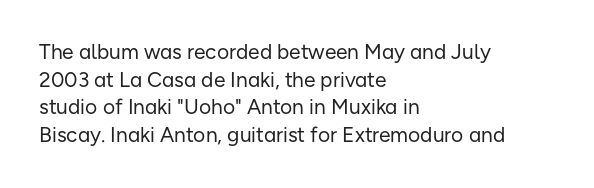
Every stem runs plumb, perpendicular to the baseline. Leftover space on each line is placed entirely after the last word. Check the space under the baseline: it is left empty. This reads as an unemphasized weight, regular at the heaviest. Caption: standard tracking, unaltered.
